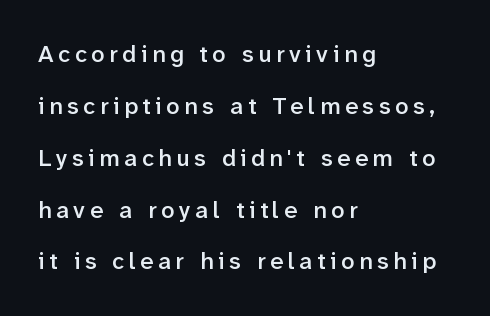
{"italic": "no", "bold": "semi", "underline": "no", "align": "left", "line_spacing": "loose", "line_spacing_ratio": 2.16, "glyph_px": 24}
